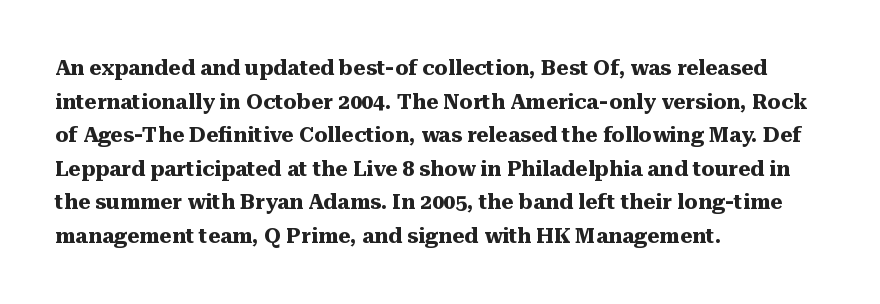
{"italic": "no", "bold": "yes", "underline": "no", "align": "left", "line_spacing": "normal", "line_spacing_ratio": 1.6, "letter_spacing": "normal", "letter_spacing_em": 0.0, "glyph_px": 21}
